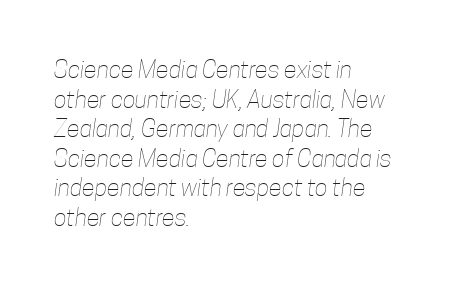
The strokes carry an ordinary text weight at most. Letter spacing: default. All the whitespace from short lines collects on the right. Anything drawn beneath the words? Only blank space.
